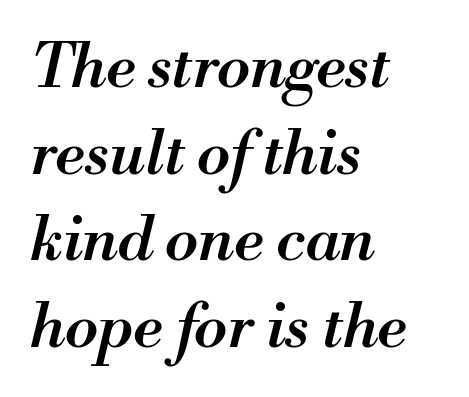
The line texture is even and compact thanks to regular tracking. No word sits above an underline. These lines were composed using italics. Each glyph is drawn with semibold strokes, heavier than normal yet not fully bold. Proportional: the letters do not fall into vertical columns. Compared with typical paragraphs, the rows here are spaced about the same.
